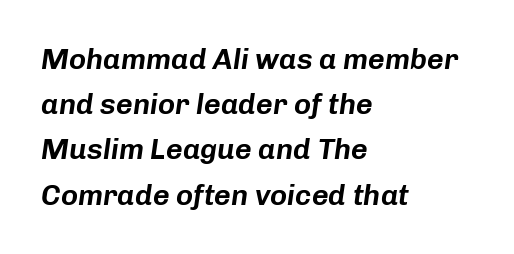
The image shows 29 px text type, italic (leaning right); set left-aligned, normal line spacing (1.56x), normal letter spacing, not underlined; low stroke contrast and a medium x-height.
